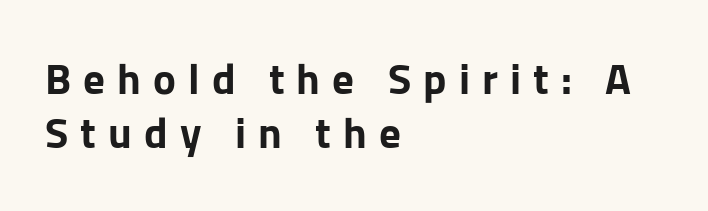
The image shows 43 px bold sans-serif type, upright; set left-aligned, normal line spacing (1.26x), unusually wide letter spacing (+0.28 em), not underlined; low stroke contrast and a medium x-height.
